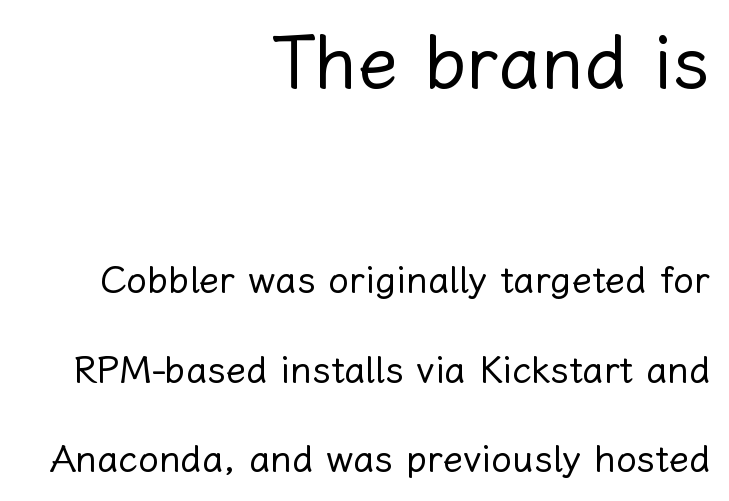
Does the copy run flush right? Yes — the right margin is perfectly even. The face used here is proportionally spaced, like ordinary book or web type. Honestly, the rows look like they've been pulled way apart. You get the large type first, then a drop to smaller type.
